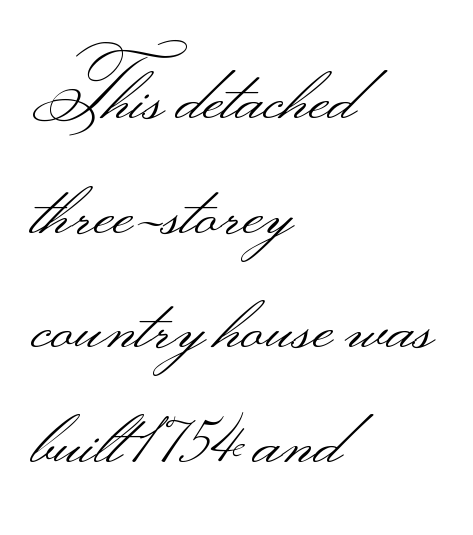
The image shows 78 px light, wide sans-serif type; set left-aligned, normal line spacing (1.47x), normal letter spacing, not underlined; medium stroke contrast.
